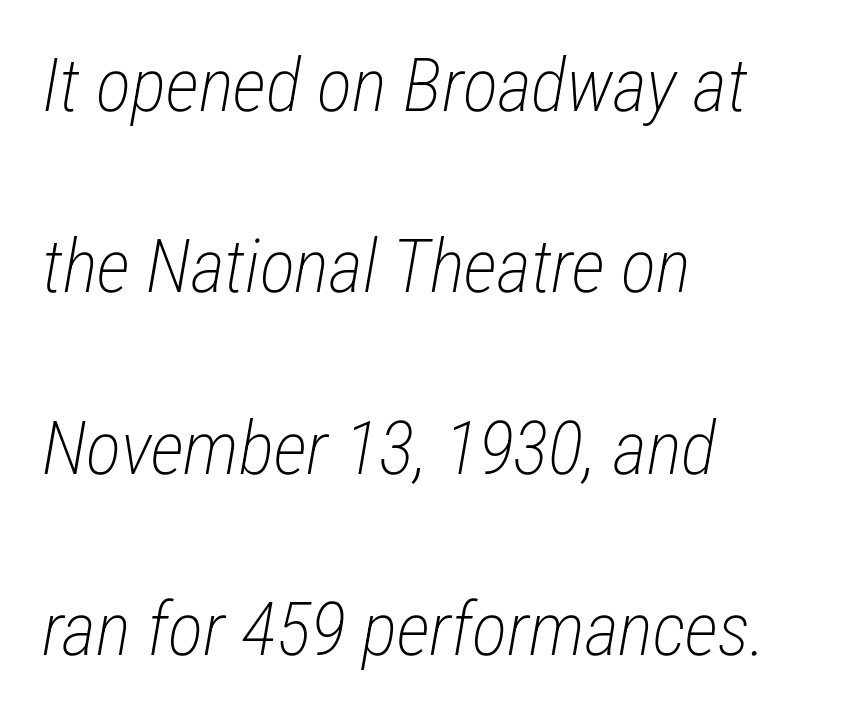
The image shows 74 px light, condensed type, italic (leaning right); set left-aligned, loose line spacing (2.45x), normal letter spacing, not underlined; low stroke contrast and a medium x-height.
